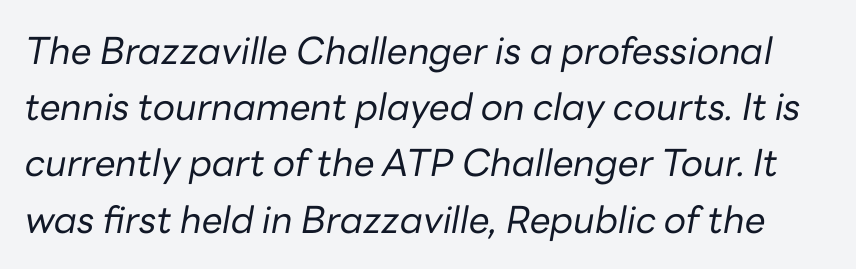
Q: Is the text bold? A: No.
Q: Is the text italic (slanted)? A: Yes, it leans right by about 10 degrees.
Q: Is the text underlined? A: No.
Q: Is the spacing between letters normal or unusually wide? A: Normal.
Q: Is the spacing between lines tight, normal or loose? A: Normal.
Q: Width (condensed, normal, or wide)? A: Normal.
Q: Stroke contrast? A: Low.
Q: x-height? A: Medium.
Q: Monospaced? A: No.
